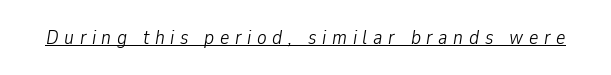
The image shows 20 px text type, italic (leaning right); set unusually wide letter spacing (+0.28 em), underlined.
